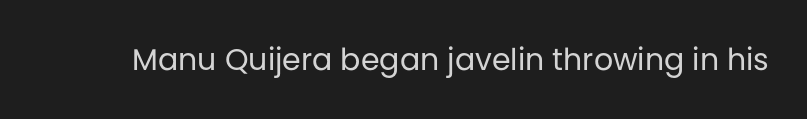
{"serif": "no", "italic": "no", "bold": "no", "weight": "regular", "width": "normal", "stroke_contrast": "low", "x_height": "large", "monospaced": "no", "underline": "no", "letter_spacing": "normal", "letter_spacing_em": 0.0, "glyph_px": 30}
